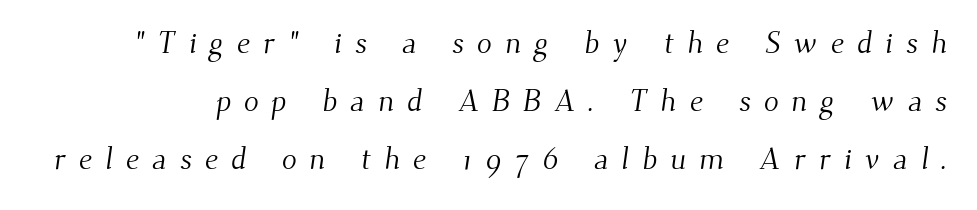
The horizontal fit of the characters is loose and conspicuously gappy. The specimen omits any rule beneath the text block's lines. You could not count columns in this text — the font is proportionally spaced. This rendering employs a face with finishing strokes, i.e., a serif. These glyphs show unthickened strokes, regular width or finer.
